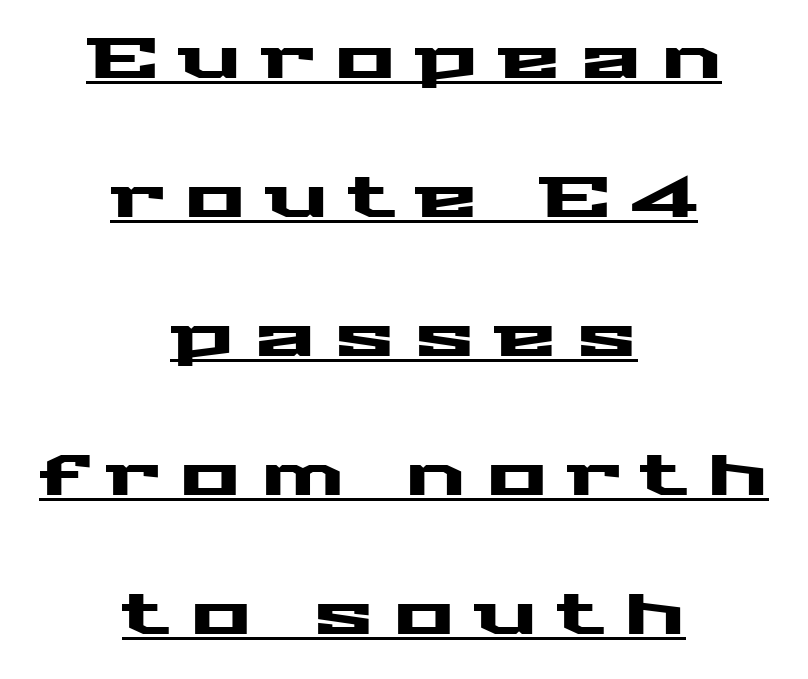
{"serif": "no", "italic": "no", "width": "wide", "stroke_contrast": "medium", "x_height": "medium", "monospaced": "no", "underline": "yes", "align": "center", "line_spacing": "loose", "line_spacing_ratio": 2.44, "letter_spacing": "wide", "letter_spacing_em": 0.34, "glyph_px": 57}
